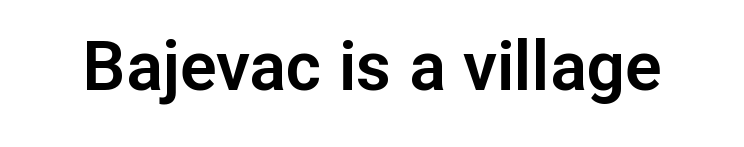
Q: Is the text italic (slanted)? A: No, it is upright.
Q: Is the typeface a serif or a sans-serif typeface? A: Sans-serif.
Q: Is the text underlined? A: No.
Q: Is the spacing between letters normal or unusually wide? A: Normal.
Q: Width (condensed, normal, or wide)? A: Normal.
Q: Stroke contrast? A: Low.
Q: x-height? A: Medium.
Q: Monospaced? A: No.
